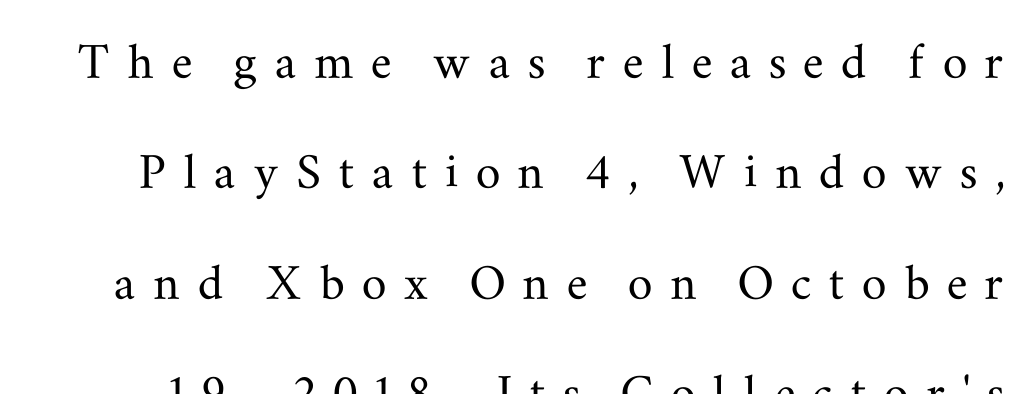
The image shows 62 px wide serif type, upright; set line spacing 1.78x, unusually wide letter spacing (+0.28 em), not underlined; medium stroke contrast and a small x-height.
